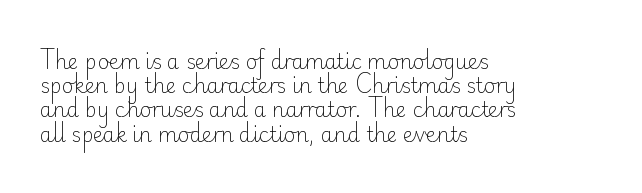
Tall strokes in this sample are plumb rather than angled. Decoration check: the copy has no underline. Words appear dense and cohesive because spacing is normal. The typesetter chose a ragged-right arrangement here.
